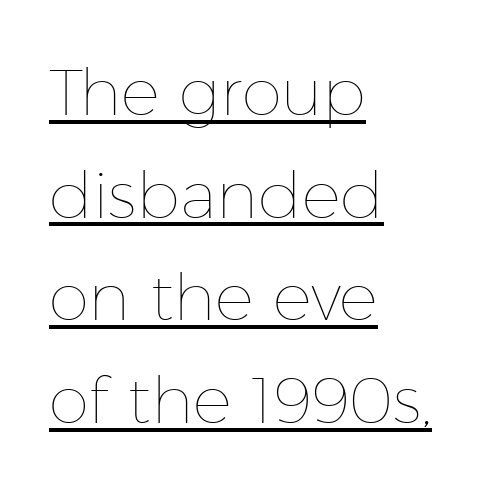
The image shows 65 px thin type, upright; set left-aligned, normal line spacing (1.58x), normal letter spacing, underlined; low stroke contrast and a medium x-height.
